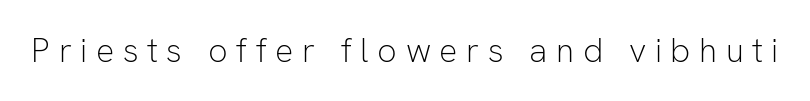
Q: Is the text bold? A: No.
Q: Is the text italic (slanted)? A: No, it is upright.
Q: Is the typeface a serif or a sans-serif typeface? A: Sans-serif.
Q: Is the text underlined? A: No.
Q: Is the spacing between letters normal or unusually wide? A: Unusually wide.
Q: Width (condensed, normal, or wide)? A: Normal.
Q: Stroke contrast? A: Low.
Q: x-height? A: Medium.
Q: Monospaced? A: No.
